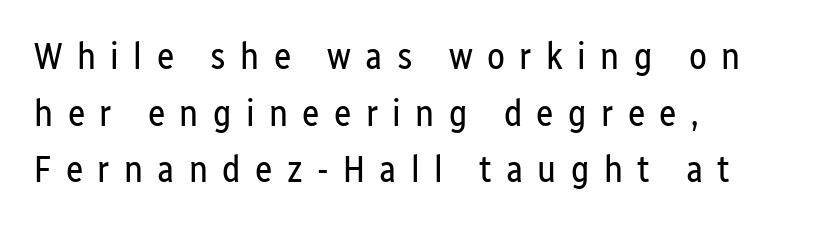
Serifs: no, the terminals of the letterforms are clean. This sample has the flowing, uneven cadence of proportional lettering. Clear beneath every line of the passage. Caption: face not bold, strokes unweighted. Posture: upright roman. Each line starts at the same left margin while the right side varies.
